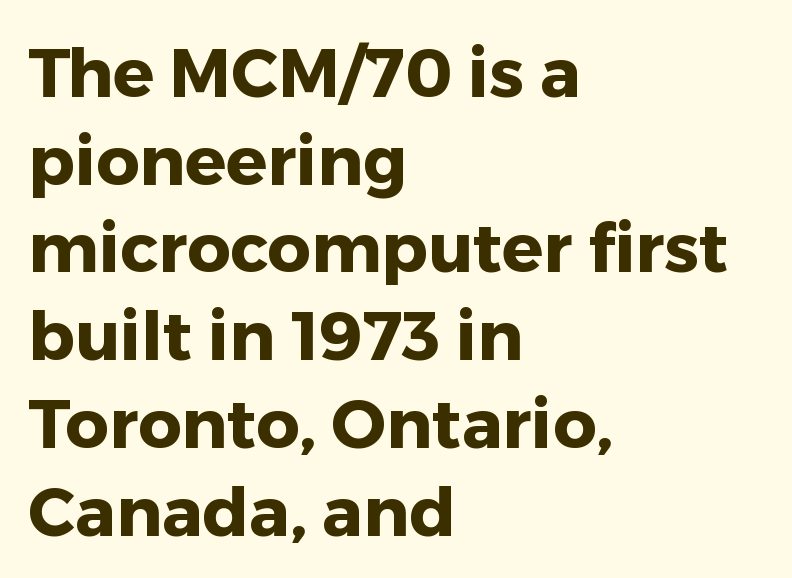
The image shows 68 px heavy sans-serif type, upright; set left-aligned, normal line spacing (1.29x), normal letter spacing, not underlined; low stroke contrast and a medium x-height.
